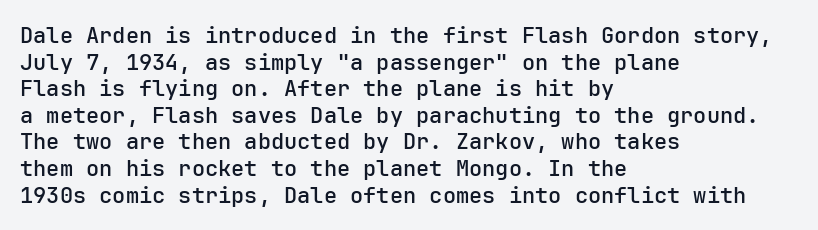
{"italic": "no", "bold": "semi", "underline": "no", "align": "left", "line_spacing_ratio": 1.21, "letter_spacing": "normal", "letter_spacing_em": 0.0, "glyph_px": 22}
